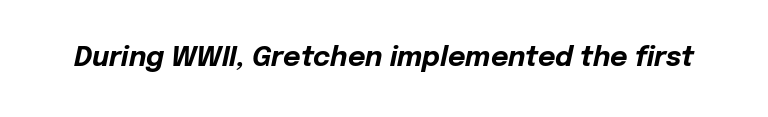
{"italic": "yes", "lean": "right", "slant_degrees": 12, "bold": "yes", "underline": "no", "letter_spacing": "normal", "letter_spacing_em": 0.0, "glyph_px": 27}
